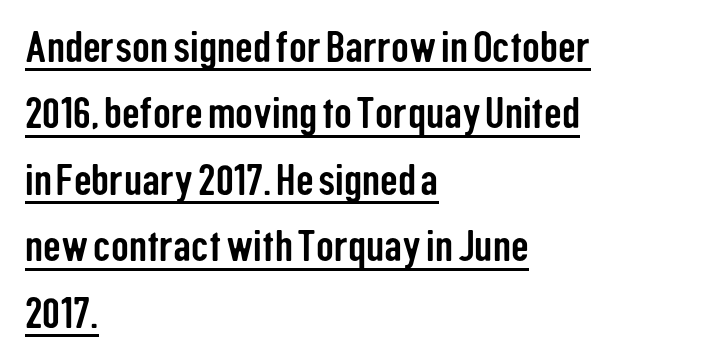
Q: Is the text italic (slanted)? A: No, it is upright.
Q: Is the typeface a serif or a sans-serif typeface? A: Sans-serif.
Q: Is the text underlined? A: Yes.
Q: How is the paragraph aligned? A: Left-aligned.
Q: Is the spacing between letters normal or unusually wide? A: Normal.
Q: Is the spacing between lines tight, normal or loose? A: Normal.
Q: Width (condensed, normal, or wide)? A: Condensed.
Q: Stroke contrast? A: Low.
Q: x-height? A: Medium.
Q: Monospaced? A: No.
